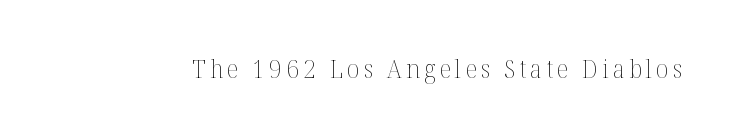
{"italic": "no", "bold": "no", "underline": "no", "glyph_px": 25}
